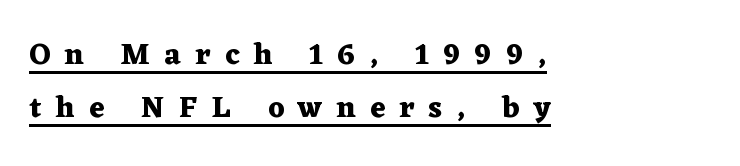
The image shows 30 px heavy, wide serif type, upright; set left-aligned, line spacing 1.76x, unusually wide letter spacing (+0.48 em), underlined; medium stroke contrast and a medium x-height.
